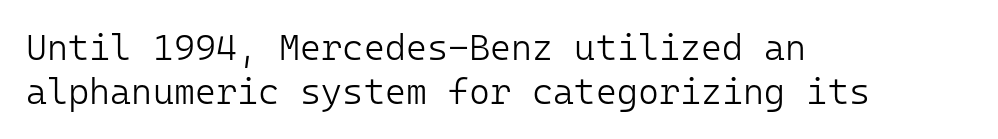
The image shows 36 px light sans-serif type, upright, monospaced; set left-aligned, line spacing 1.22x, normal letter spacing, not underlined; low stroke contrast and a medium x-height.
